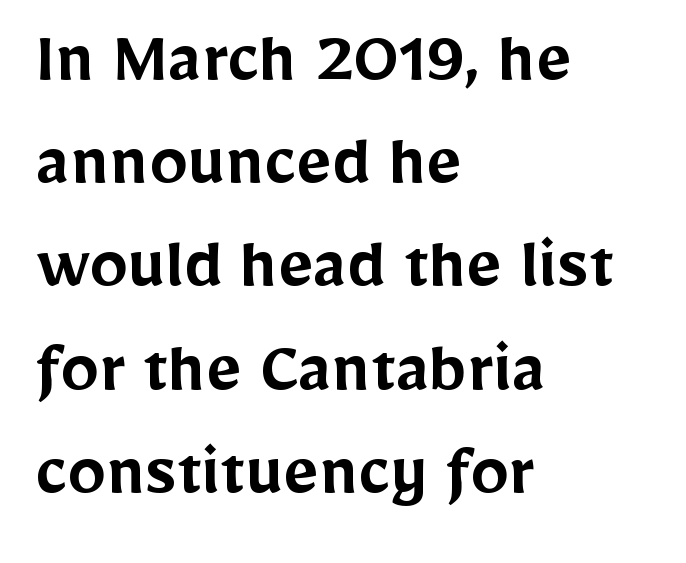
{"serif": "no", "italic": "no", "bold": "semi", "weight": "semibold", "width": "normal", "stroke_contrast": "low", "x_height": "medium", "monospaced": "no", "underline": "no", "align": "left", "line_spacing": "normal", "line_spacing_ratio": 1.34, "letter_spacing": "normal", "letter_spacing_em": 0.0, "glyph_px": 77}
